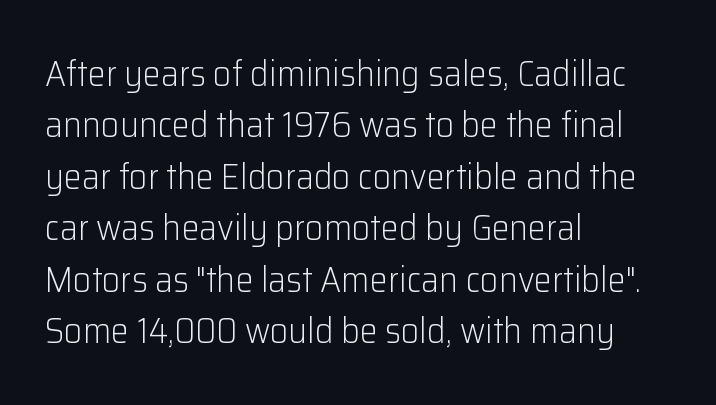
Q: Is the text bold? A: No.
Q: Is the text italic (slanted)? A: No, it is upright.
Q: Is the typeface a serif or a sans-serif typeface? A: Sans-serif.
Q: Is the text underlined? A: No.
Q: How is the paragraph aligned? A: Left-aligned.
Q: Is the spacing between letters normal or unusually wide? A: Normal.
Q: Is the spacing between lines tight, normal or loose? A: Normal.
Q: Width (condensed, normal, or wide)? A: Normal.
Q: Stroke contrast? A: Low.
Q: x-height? A: Medium.
Q: Monospaced? A: No.
